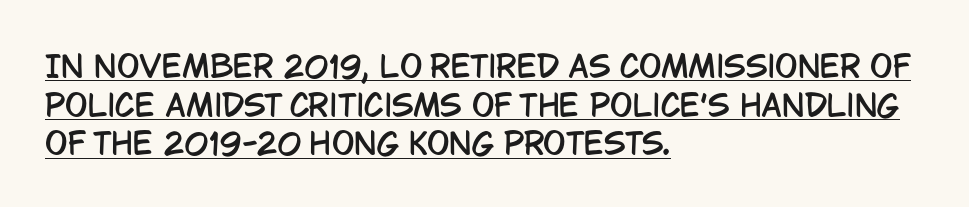
Q: Is the text italic (slanted)? A: No, it is upright.
Q: Is the typeface a serif or a sans-serif typeface? A: Sans-serif.
Q: Is the text underlined? A: Yes.
Q: How is the paragraph aligned? A: Left-aligned.
Q: Is the spacing between letters normal or unusually wide? A: Normal.
Q: Is the spacing between lines tight, normal or loose? A: Normal.
Q: Width (condensed, normal, or wide)? A: Condensed.
Q: Stroke contrast? A: Low.
Q: x-height? A: Large.
Q: Monospaced? A: No.
